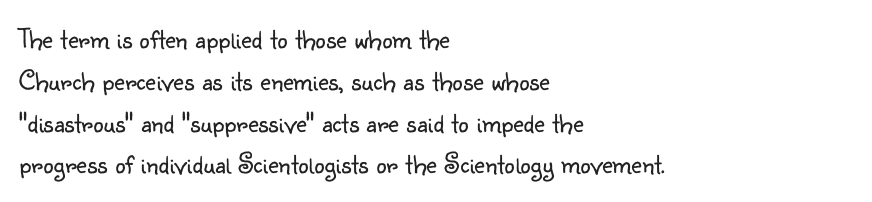
{"serif": "no", "italic": "no", "bold": "no", "weight": "light", "width": "normal", "stroke_contrast": "low", "x_height": "small", "monospaced": "no", "underline": "no", "align": "left", "line_spacing": "normal", "line_spacing_ratio": 1.44, "letter_spacing": "normal", "letter_spacing_em": 0.0, "glyph_px": 29}
